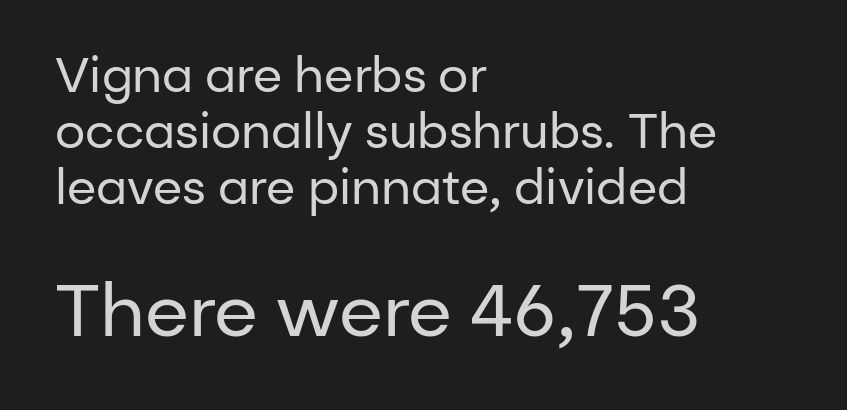
{"serif": "no", "italic": "no", "bold": "no", "weight": "regular", "width": "normal", "stroke_contrast": "low", "x_height": "medium", "monospaced": "no", "underline": "no", "align": "left", "line_spacing_ratio": 1.17, "letter_spacing": "normal", "letter_spacing_em": 0.0, "larger_block": "second", "size_ratio": 1.5, "glyph_px": 72}
